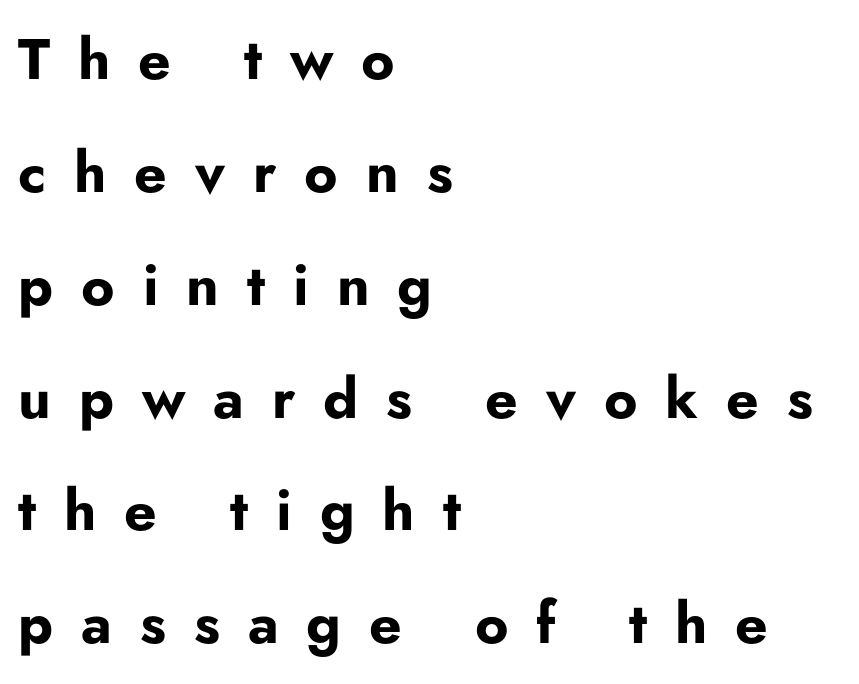
Q: Is the text bold? A: Yes.
Q: Is the text italic (slanted)? A: No, it is upright.
Q: Is the typeface a serif or a sans-serif typeface? A: Sans-serif.
Q: Is the text underlined? A: No.
Q: How is the paragraph aligned? A: Left-aligned.
Q: Is the spacing between letters normal or unusually wide? A: Unusually wide.
Q: Is the spacing between lines tight, normal or loose? A: Loose.
Q: Width (condensed, normal, or wide)? A: Normal.
Q: Stroke contrast? A: Low.
Q: x-height? A: Small.
Q: Monospaced? A: No.
